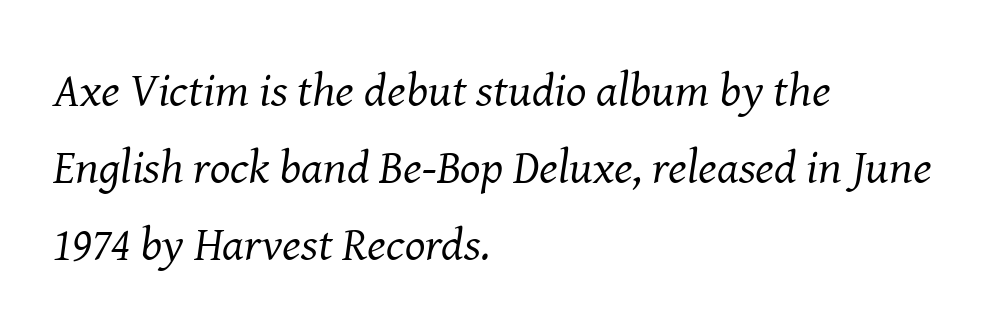
{"serif": "yes", "italic": "yes", "lean": "right", "slant_degrees": 8, "bold": "no", "weight": "regular", "width": "normal", "stroke_contrast": "medium", "x_height": "medium", "monospaced": "no", "underline": "no", "align": "left", "line_spacing": "normal", "line_spacing_ratio": 1.6, "letter_spacing": "normal", "letter_spacing_em": 0.0, "glyph_px": 48}
